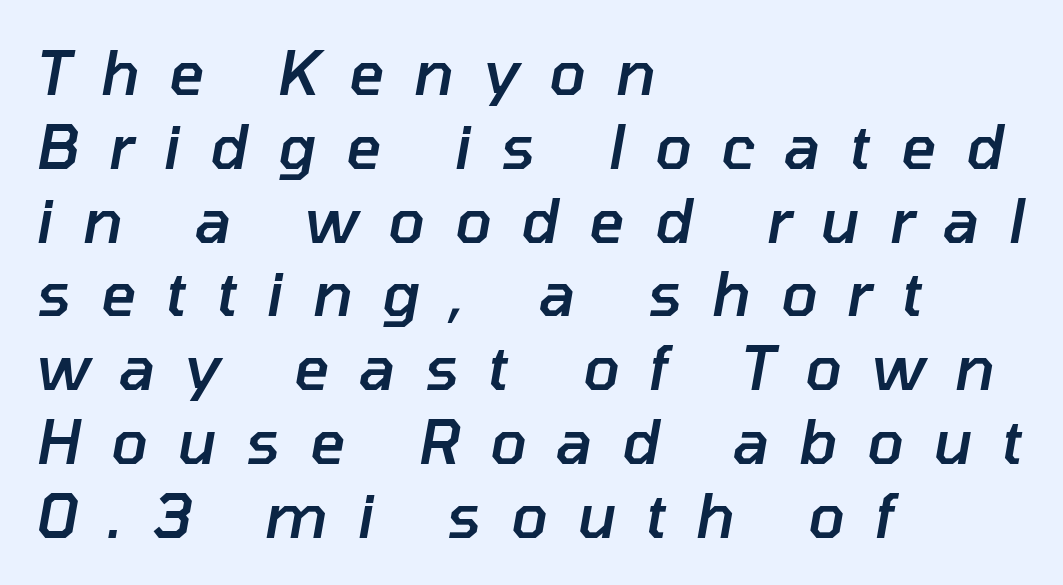
{"italic": "yes", "lean": "right", "slant_degrees": 10, "bold": "semi", "weight": "semibold", "width": "normal", "stroke_contrast": "low", "x_height": "medium", "monospaced": "no", "underline": "no", "align": "left", "line_spacing_ratio": 1.21, "letter_spacing": "wide", "letter_spacing_em": 0.48, "glyph_px": 61}
